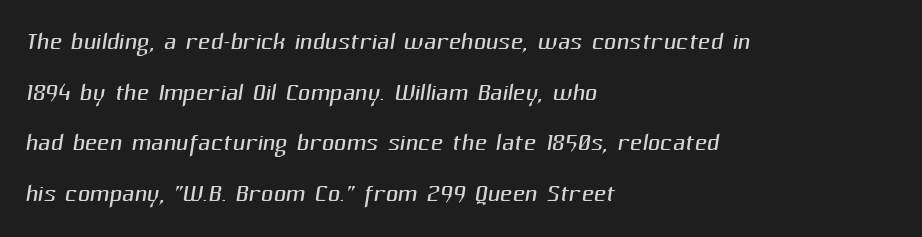
The image shows 34 px light sans-serif type; set left-aligned, normal line spacing (1.49x), normal letter spacing, not underlined; medium stroke contrast and a medium x-height.
